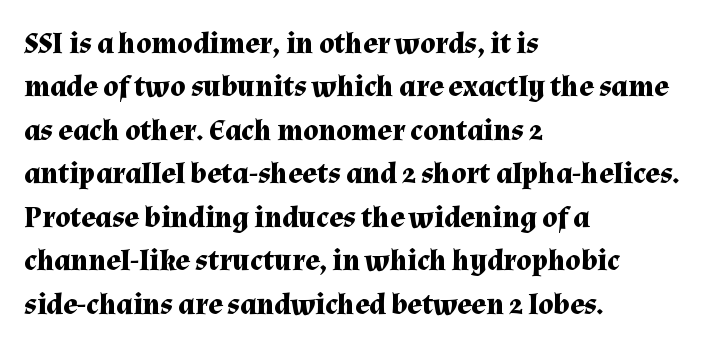
{"serif": "yes", "italic": "no", "bold": "yes", "weight": "bold", "width": "normal", "stroke_contrast": "medium", "x_height": "medium", "monospaced": "no", "underline": "no", "align": "left", "line_spacing": "normal", "line_spacing_ratio": 1.45, "letter_spacing": "normal", "letter_spacing_em": 0.0, "glyph_px": 30}
